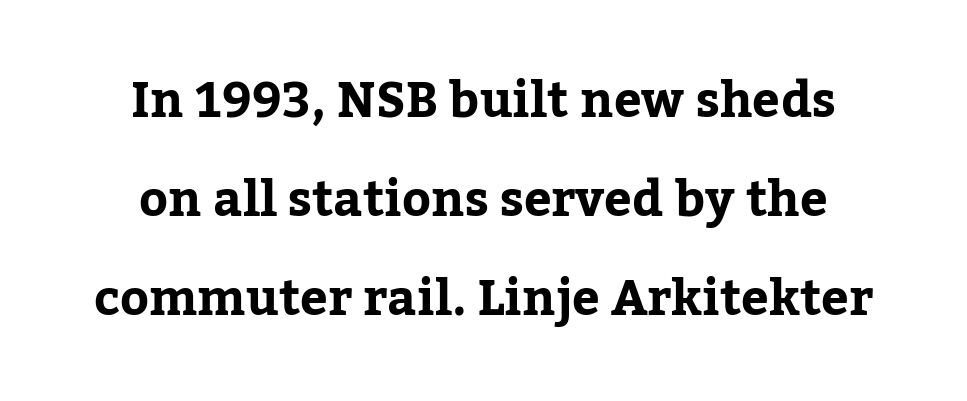
The image shows 49 px serif type, upright; set centered, loose line spacing (2.02x), normal letter spacing, not underlined; low stroke contrast and a medium x-height.
